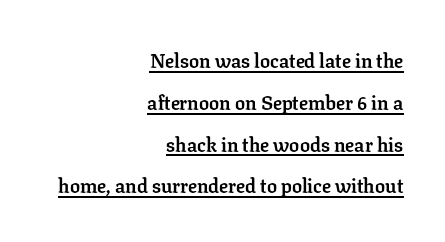
{"italic": "no", "bold": "yes", "underline": "yes", "align": "right", "line_spacing": "loose", "line_spacing_ratio": 2.09, "letter_spacing": "normal", "letter_spacing_em": 0.0, "glyph_px": 20}
